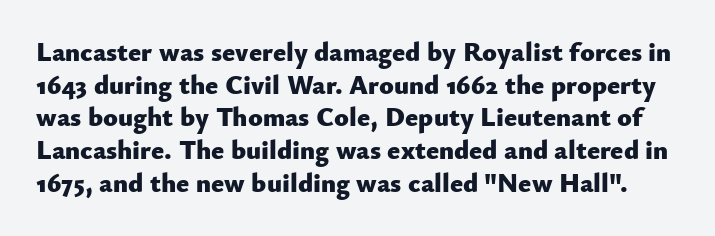
The image shows 27 px bold type, upright; set line spacing 1.21x, normal letter spacing, not underlined.
